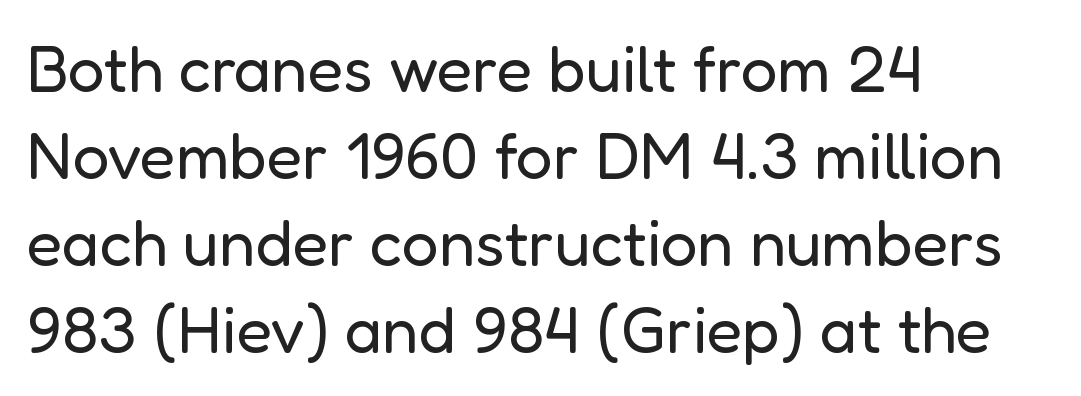
The image shows 65 px regular-weight sans-serif type, upright; set left-aligned, normal line spacing (1.34x), normal letter spacing, not underlined; low stroke contrast and a medium x-height.
